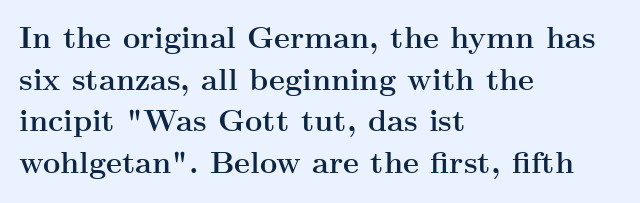
Q: Is the text bold? A: Yes.
Q: Is the text italic (slanted)? A: No, it is upright.
Q: Is the typeface a serif or a sans-serif typeface? A: Serif.
Q: Is the text underlined? A: No.
Q: How is the paragraph aligned? A: Left-aligned.
Q: Is the spacing between letters normal or unusually wide? A: Normal.
Q: Is the spacing between lines tight, normal or loose? A: Normal.
Q: Width (condensed, normal, or wide)? A: Wide.
Q: Stroke contrast? A: Medium.
Q: x-height? A: Small.
Q: Monospaced? A: No.
